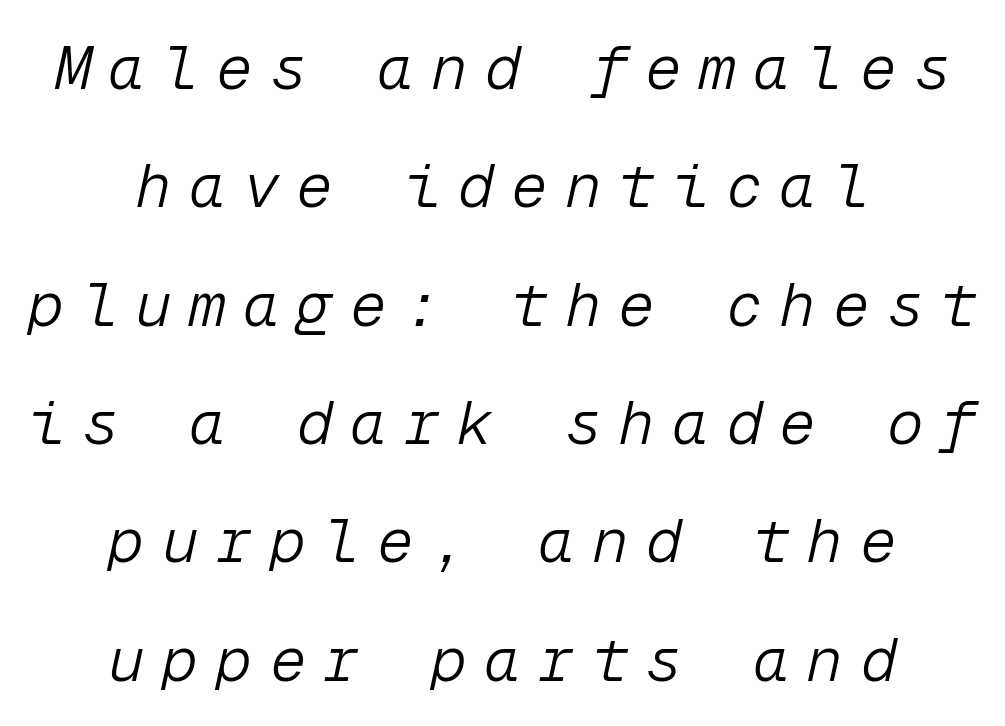
The image shows 61 px light type, italic (leaning right), monospaced; set centered, loose line spacing (1.94x), unusually wide letter spacing (+0.28 em), not underlined; low stroke contrast and a medium x-height.
